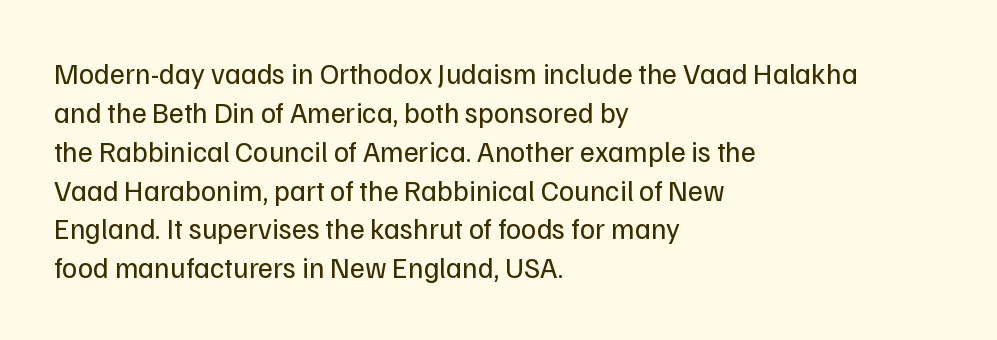
Q: Is the text bold? A: No.
Q: Is the text italic (slanted)? A: No, it is upright.
Q: Is the typeface a serif or a sans-serif typeface? A: Sans-serif.
Q: Is the text underlined? A: No.
Q: How is the paragraph aligned? A: Left-aligned.
Q: Is the spacing between letters normal or unusually wide? A: Normal.
Q: Is the spacing between lines tight, normal or loose? A: Normal.
Q: Width (condensed, normal, or wide)? A: Normal.
Q: Stroke contrast? A: Low.
Q: x-height? A: Medium.
Q: Monospaced? A: No.
